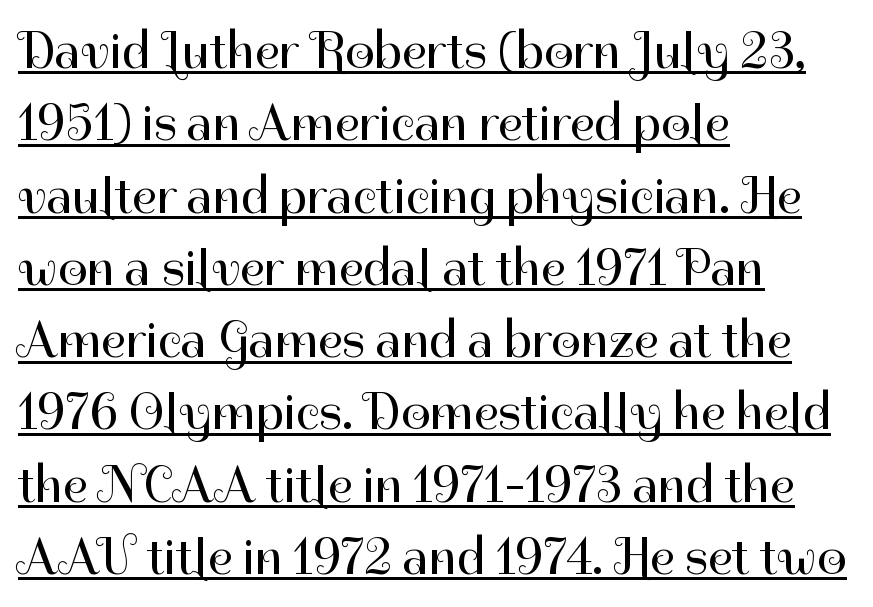
{"serif": "no", "italic": "no", "bold": "no", "weight": "regular", "width": "normal", "stroke_contrast": "high", "x_height": "medium", "monospaced": "no", "underline": "yes", "align": "left", "line_spacing": "normal", "line_spacing_ratio": 1.39, "letter_spacing": "normal", "letter_spacing_em": 0.0, "glyph_px": 52}
